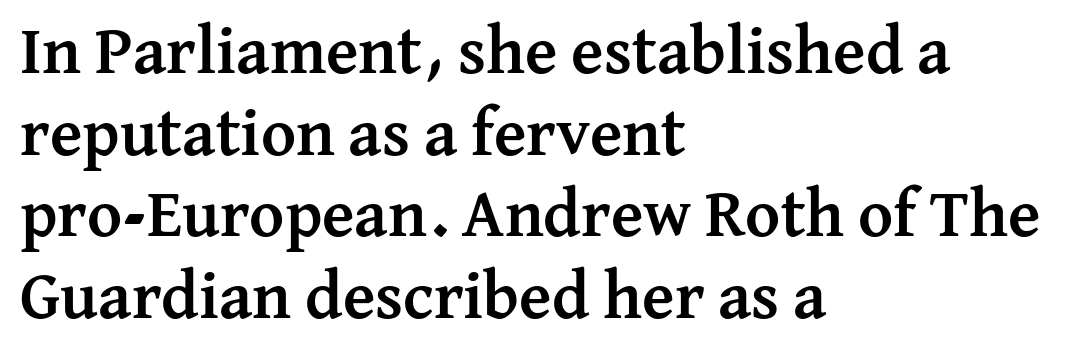
Q: Is the text bold? A: Yes.
Q: Is the text italic (slanted)? A: No, it is upright.
Q: Is the typeface a serif or a sans-serif typeface? A: Serif.
Q: Is the text underlined? A: No.
Q: How is the paragraph aligned? A: Left-aligned.
Q: Is the spacing between letters normal or unusually wide? A: Normal.
Q: Width (condensed, normal, or wide)? A: Normal.
Q: Stroke contrast? A: Medium.
Q: x-height? A: Medium.
Q: Monospaced? A: No.
